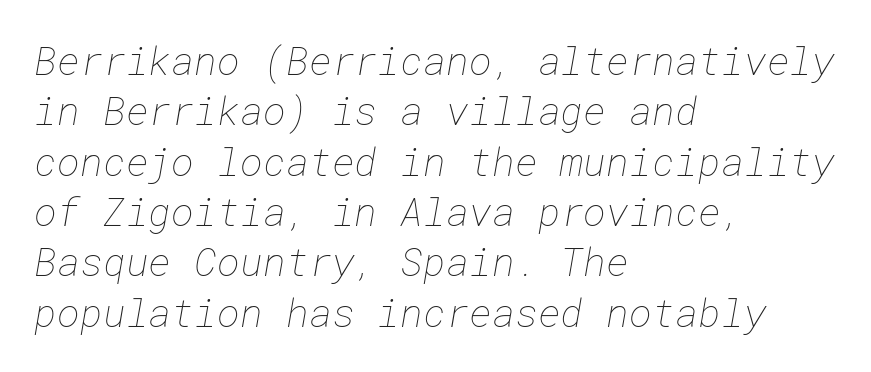
Counters stay open thanks to moderate or lighter strokes. Evenly set lines give the paragraph a standard silhouette. The letters sit at their default tracking, neither squeezed nor spread. This rendering uses left alignment, leaving the right contour irregular. Underline: absent.
